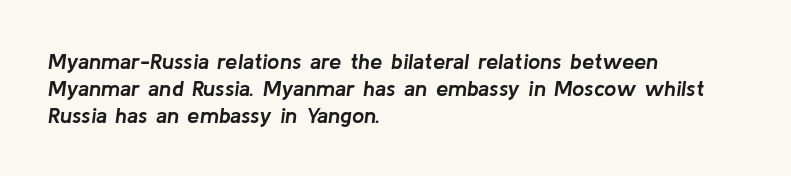
The passage shown leans; its letterforms are oblique. The paragraph shown leans on its left margin. Heft: maximum for text — a bold. The horizontal fit of the characters is conventional and even. The space directly below the letters is spotless.
